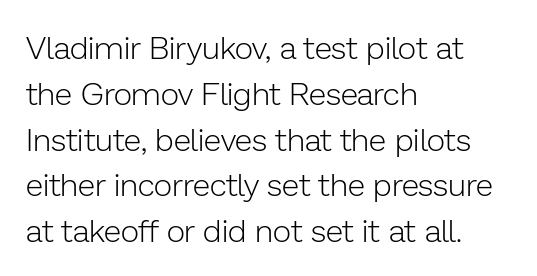
{"serif": "no", "italic": "no", "bold": "no", "weight": "light", "width": "normal", "stroke_contrast": "low", "x_height": "medium", "monospaced": "no", "underline": "no", "align": "left", "line_spacing": "normal", "line_spacing_ratio": 1.43, "letter_spacing": "normal", "letter_spacing_em": 0.0, "glyph_px": 32}
